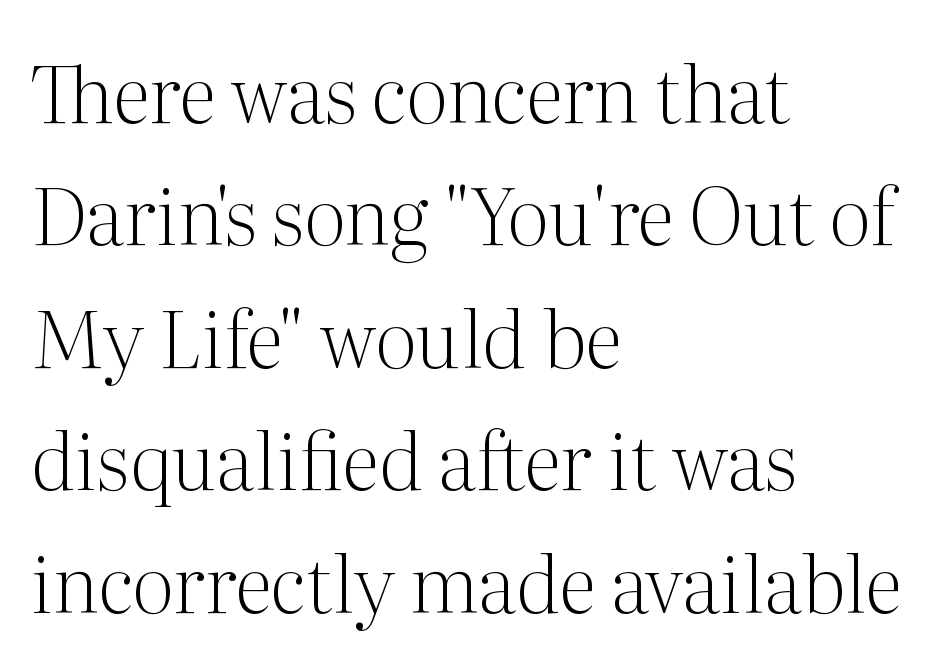
Q: Is the text bold? A: No.
Q: Is the text italic (slanted)? A: No, it is upright.
Q: Is the typeface a serif or a sans-serif typeface? A: Serif.
Q: Is the text underlined? A: No.
Q: How is the paragraph aligned? A: Left-aligned.
Q: Is the spacing between letters normal or unusually wide? A: Normal.
Q: Is the spacing between lines tight, normal or loose? A: Normal.
Q: Width (condensed, normal, or wide)? A: Normal.
Q: Stroke contrast? A: Medium.
Q: x-height? A: Medium.
Q: Monospaced? A: No.
